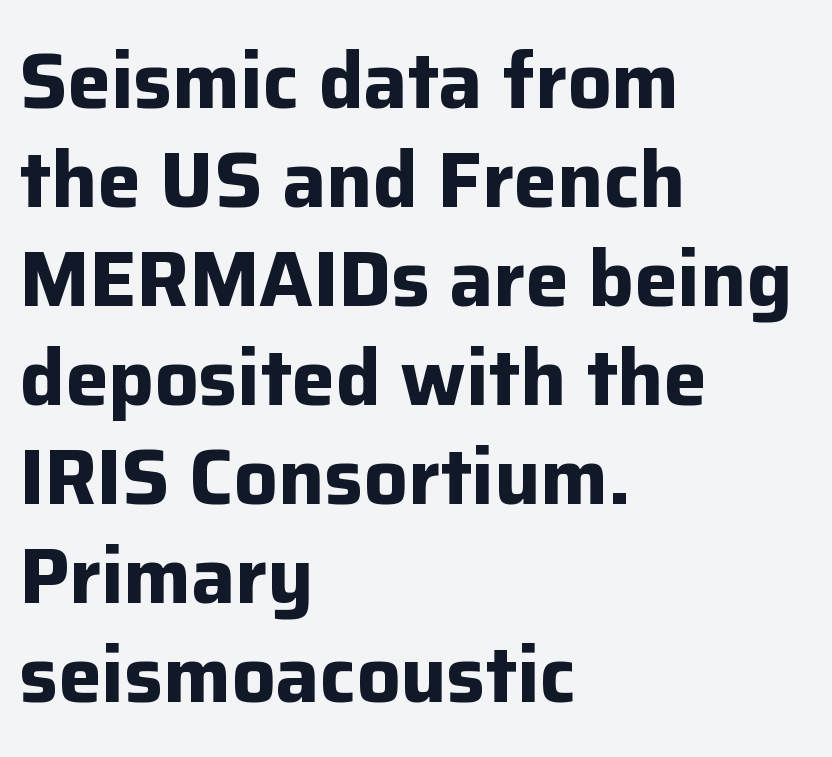
The space beneath each line is pristine and unruled. The face used here is proportionally spaced, like ordinary book or web type. Layout note: lines flush left. The sample has been set heavy, in full bold. The typeface chosen for these lines omits serifs. Leading matches the norm, producing a regular column.
